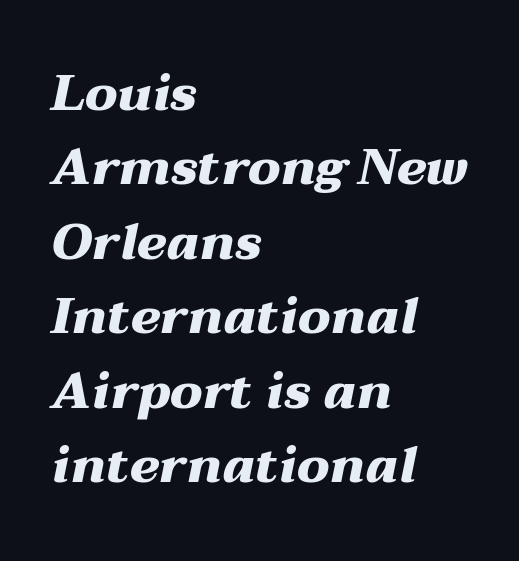
The image shows 50 px heavy, wide type, italic (leaning right); set left-aligned, normal line spacing (1.49x), normal letter spacing, not underlined; medium stroke contrast and a medium x-height.
